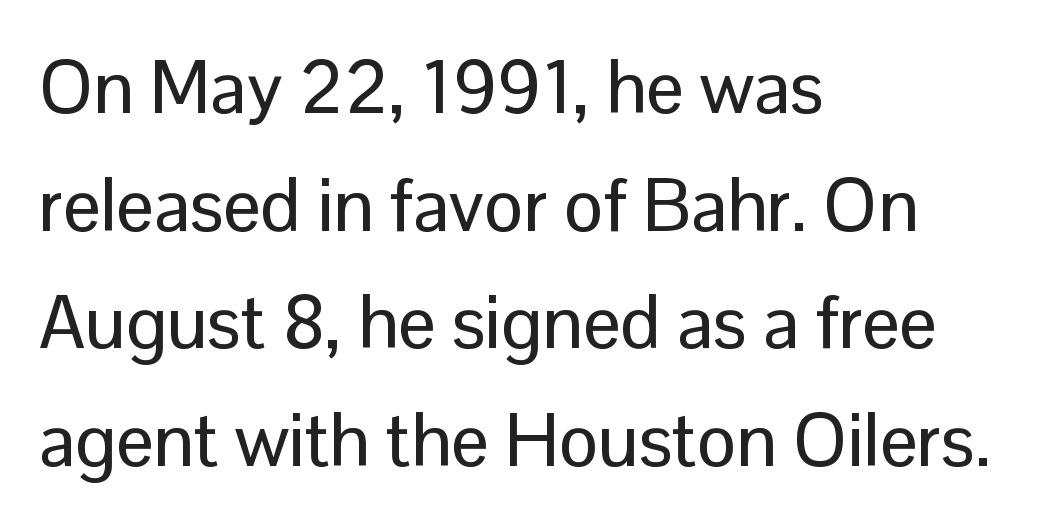
This sample uses plain, unmodified letter spacing. Teacher's note: observe the even left margin — that is flush-left alignment. Proportional: the letters do not fall into vertical columns. Is this a sans? Yes — the strokes have no serifs. The vertical gap from one line to the next is medium.
